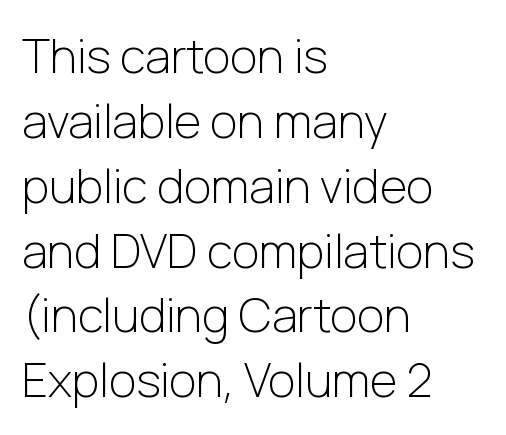
The image shows 47 px light sans-serif type, upright; set left-aligned, normal line spacing (1.38x), normal letter spacing, not underlined; low stroke contrast and a medium x-height.
